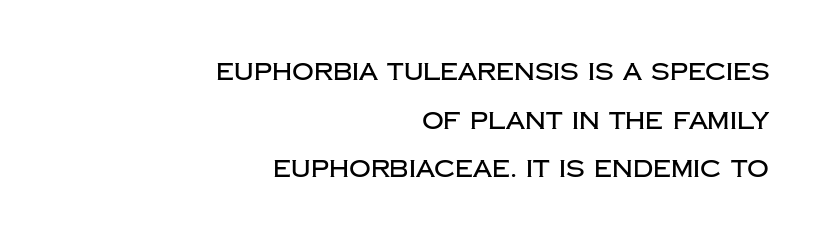
{"italic": "no", "underline": "no", "align": "right", "line_spacing": "loose", "line_spacing_ratio": 2.03, "letter_spacing": "normal", "letter_spacing_em": 0.0, "glyph_px": 24}
